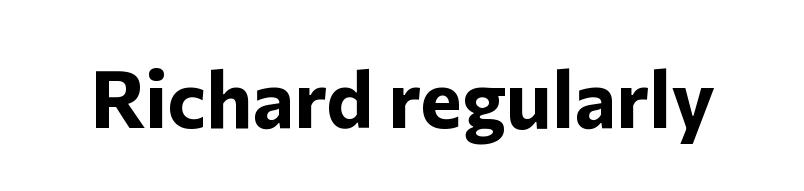
Q: Is the text bold? A: Yes.
Q: Is the text italic (slanted)? A: No, it is upright.
Q: Is the typeface a serif or a sans-serif typeface? A: Sans-serif.
Q: Is the text underlined? A: No.
Q: Is the spacing between letters normal or unusually wide? A: Normal.
Q: Width (condensed, normal, or wide)? A: Normal.
Q: Stroke contrast? A: Low.
Q: x-height? A: Medium.
Q: Monospaced? A: No.
